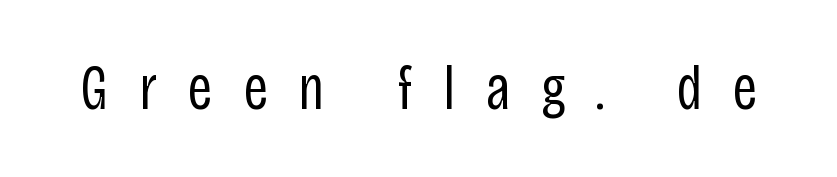
{"serif": "no", "italic": "no", "bold": "no", "weight": "regular", "width": "condensed", "stroke_contrast": "low", "x_height": "large", "monospaced": "no", "underline": "no", "letter_spacing": "wide", "letter_spacing_em": 0.49, "glyph_px": 62}
